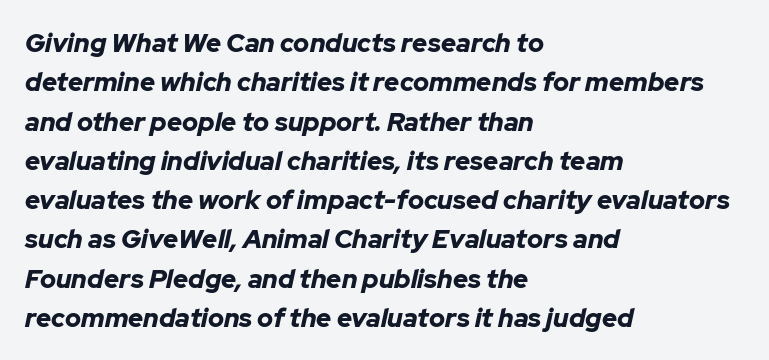
The image shows 26 px bold type, italic (leaning right); set left-aligned, normal line spacing (1.51x), normal letter spacing, not underlined.
